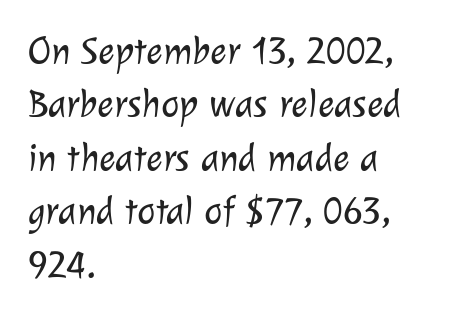
{"serif": "no", "bold": "no", "weight": "light", "width": "normal", "stroke_contrast": "low", "x_height": "medium", "monospaced": "no", "underline": "no", "align": "left", "line_spacing": "normal", "line_spacing_ratio": 1.37, "letter_spacing": "normal", "letter_spacing_em": 0.0, "glyph_px": 39}
